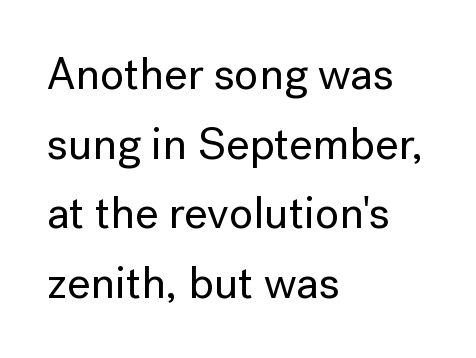
This sample has the flowing, uneven cadence of proportional lettering. Typographically, this falls in the sans-serif category. Regular leading. The axis of the letterforms is exactly vertical. The text block is weighted toward the left margin, trailing off unevenly rightward. A typesetter would call this zero additional tracking.
